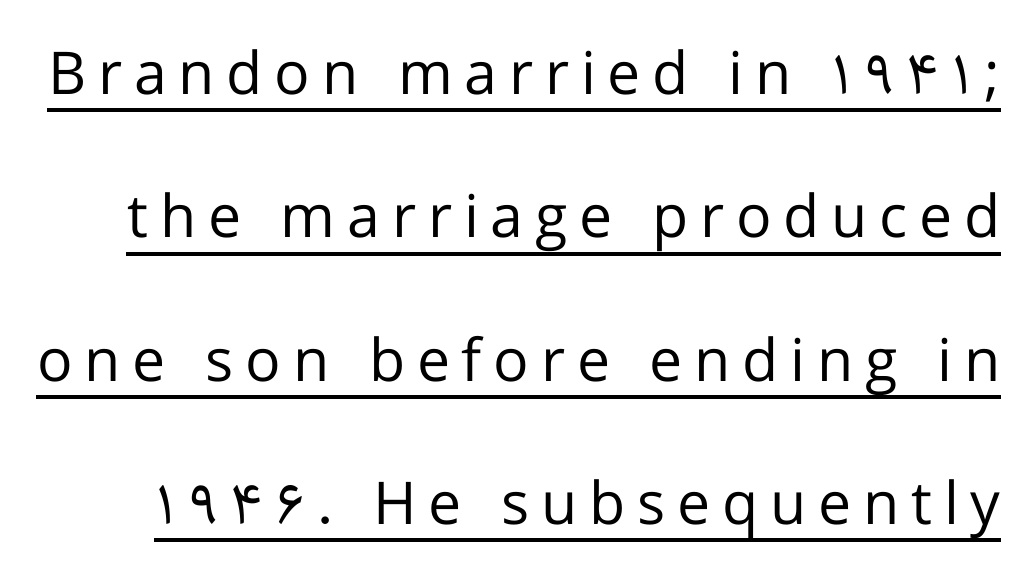
The image shows 59 px regular-weight sans-serif type, upright; set loose line spacing (2.43x), unusually wide letter spacing (+0.2 em), underlined; low stroke contrast and a medium x-height.
